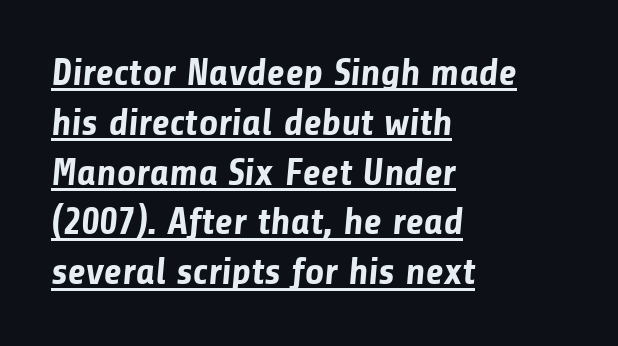
{"serif": "no", "bold": "yes", "weight": "bold", "width": "normal", "stroke_contrast": "low", "x_height": "medium", "monospaced": "no", "underline": "yes", "align": "left", "line_spacing": "normal", "line_spacing_ratio": 1.31, "letter_spacing": "normal", "letter_spacing_em": 0.0, "glyph_px": 38}
